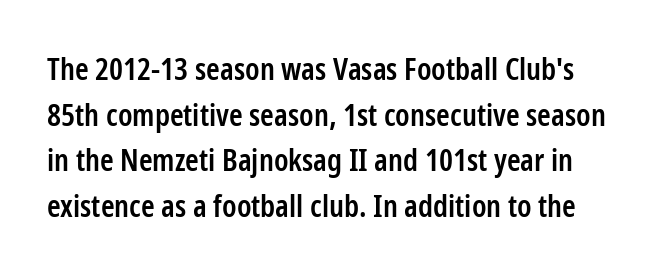
The rendering uses a semibold face; strokes are thickened but not to full bold. Stroke terminals: plain, sans-serif. Think of a printed novel: that variable character pitch is what you see here. Does the leading feel generous? No, just average. Each row of text sits above clean, open space.
